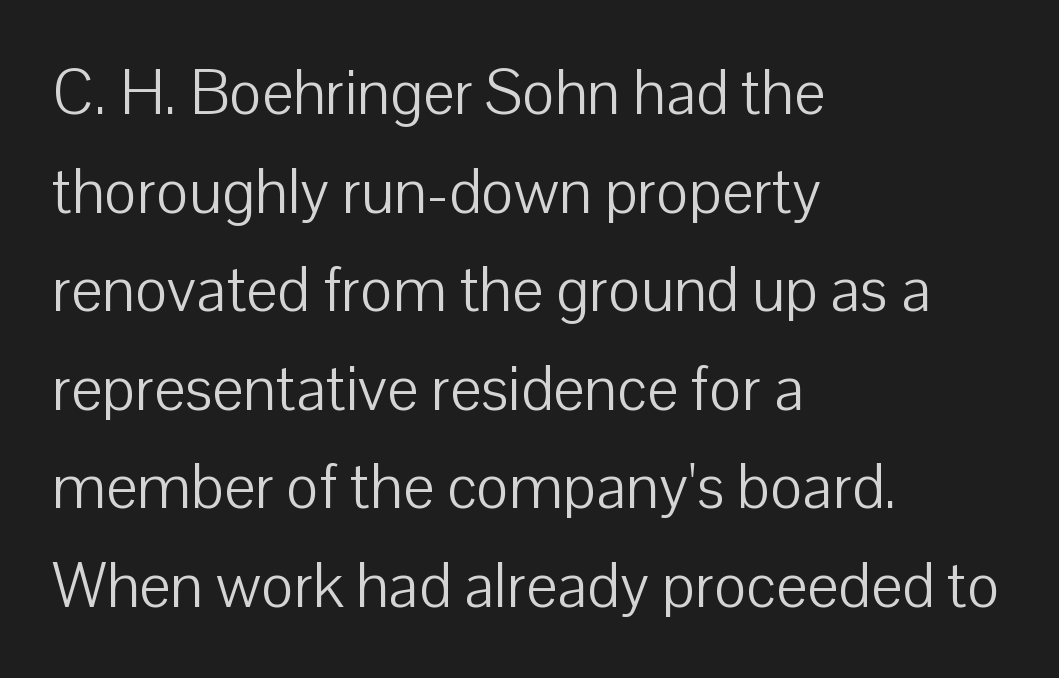
Q: Is the text bold? A: No.
Q: Is the text italic (slanted)? A: No, it is upright.
Q: Is the typeface a serif or a sans-serif typeface? A: Sans-serif.
Q: Is the text underlined? A: No.
Q: How is the paragraph aligned? A: Left-aligned.
Q: Is the spacing between letters normal or unusually wide? A: Normal.
Q: Is the spacing between lines tight, normal or loose? A: Normal.
Q: Width (condensed, normal, or wide)? A: Normal.
Q: Stroke contrast? A: Low.
Q: x-height? A: Medium.
Q: Monospaced? A: No.
